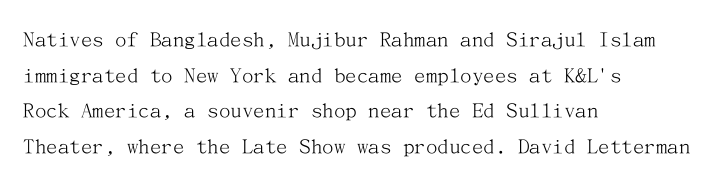
{"italic": "no", "bold": "no", "underline": "no", "align": "left", "line_spacing": "normal", "line_spacing_ratio": 1.55, "letter_spacing": "normal", "letter_spacing_em": 0.0, "glyph_px": 23}
